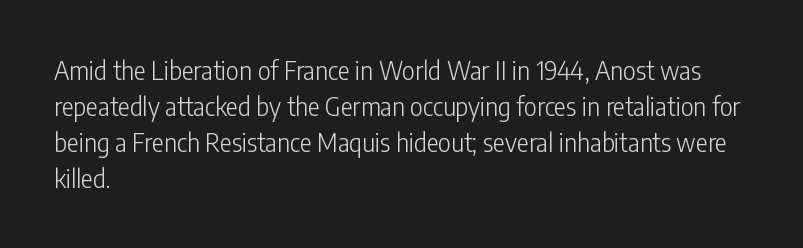
{"italic": "no", "bold": "no", "underline": "no", "align": "left", "line_spacing": "normal", "line_spacing_ratio": 1.44, "letter_spacing": "normal", "letter_spacing_em": 0.0, "glyph_px": 25}
